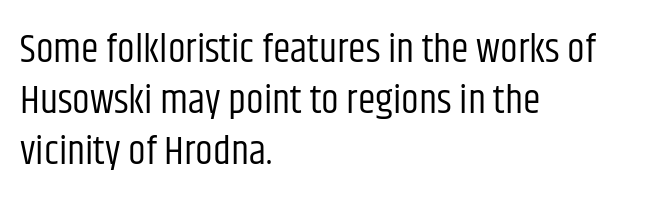
The image shows 40 px regular-weight, condensed sans-serif type, upright; set left-aligned, normal line spacing (1.28x), normal letter spacing, not underlined; low stroke contrast and a large x-height.
